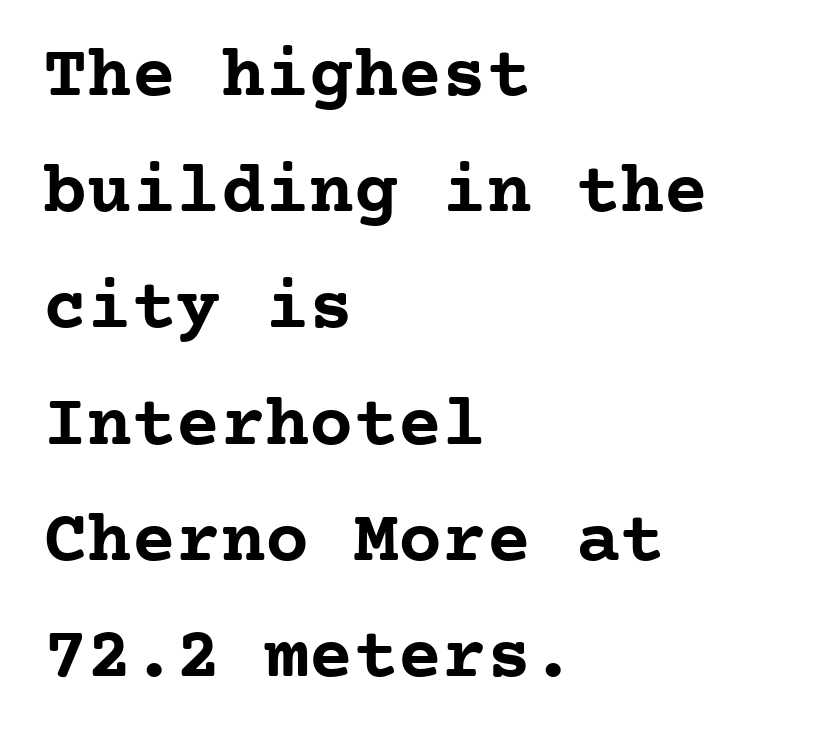
This rendering employs a face with finishing strokes, i.e., a serif. These lines stack with their left ends in a neat column. Heavy, bold letterforms. The gaps between neighbouring characters are ordinary and unremarkable.
